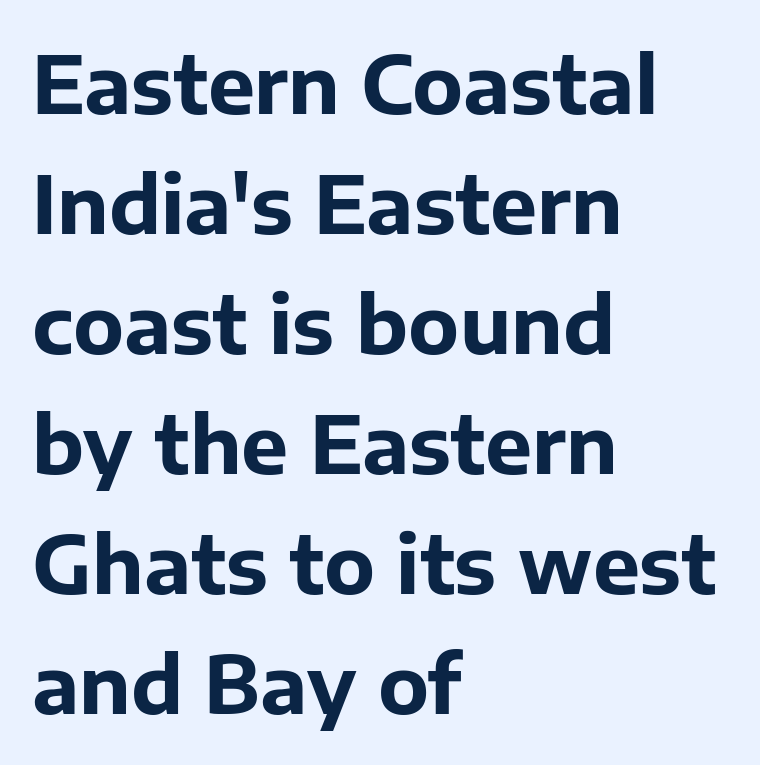
Q: Is the text bold? A: Yes.
Q: Is the text italic (slanted)? A: No, it is upright.
Q: Is the typeface a serif or a sans-serif typeface? A: Sans-serif.
Q: Is the text underlined? A: No.
Q: How is the paragraph aligned? A: Left-aligned.
Q: Is the spacing between letters normal or unusually wide? A: Normal.
Q: Is the spacing between lines tight, normal or loose? A: Normal.
Q: Width (condensed, normal, or wide)? A: Normal.
Q: Stroke contrast? A: Low.
Q: x-height? A: Medium.
Q: Monospaced? A: No.
